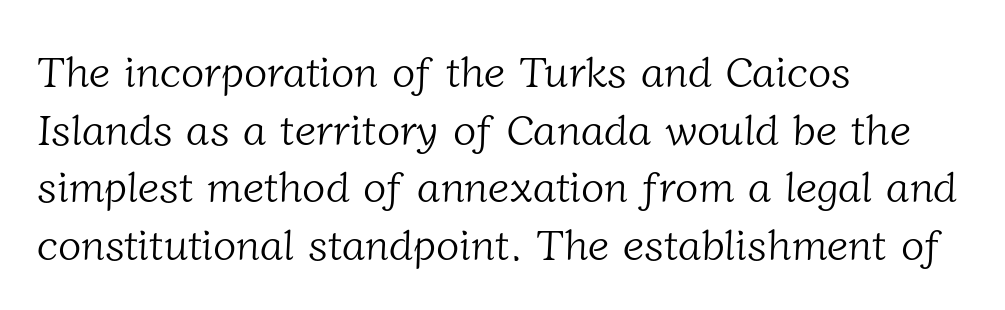
Q: Is the text bold? A: No.
Q: Is the typeface a serif or a sans-serif typeface? A: Serif.
Q: Is the text underlined? A: No.
Q: How is the paragraph aligned? A: Left-aligned.
Q: Is the spacing between letters normal or unusually wide? A: Normal.
Q: Is the spacing between lines tight, normal or loose? A: Normal.
Q: Width (condensed, normal, or wide)? A: Normal.
Q: Stroke contrast? A: Low.
Q: x-height? A: Medium.
Q: Monospaced? A: No.
